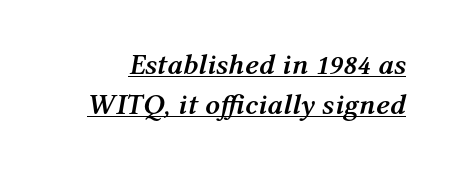
{"italic": "yes", "lean": "right", "slant_degrees": 12, "bold": "yes", "weight": "semibold", "width": "normal", "stroke_contrast": "medium", "x_height": "medium", "monospaced": "no", "underline": "yes", "line_spacing": "normal", "line_spacing_ratio": 1.37, "letter_spacing": "normal", "letter_spacing_em": 0.0, "glyph_px": 29}
